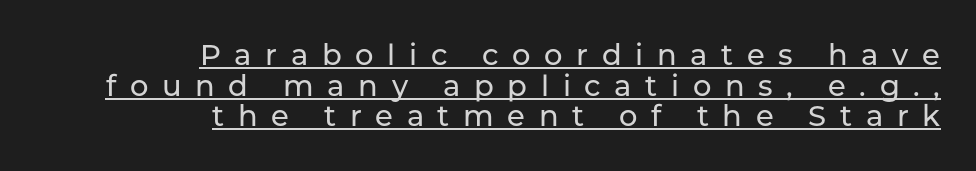
The image shows 29 px sans-serif type, upright; set right-aligned, tight line spacing (1.06x), unusually wide letter spacing (+0.47 em), underlined; low stroke contrast and a medium x-height.
